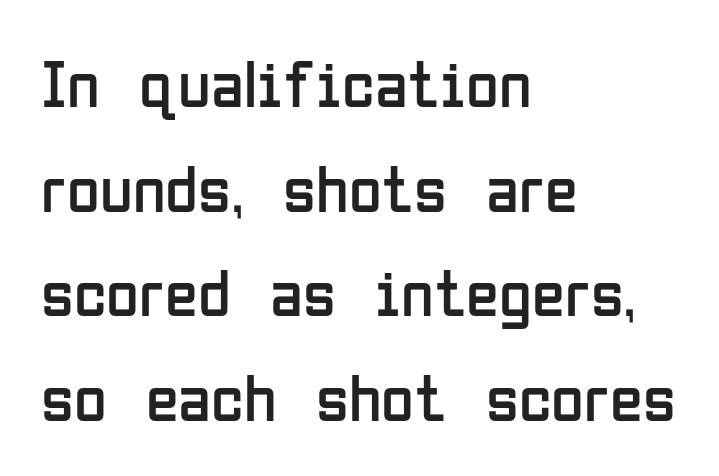
If you drew a line through each stem, it would be perfectly vertical. Normally led — the rows are evenly, conventionally spaced. Examine the stroke ends and you'll find no serifs. The setting favours the left margin, as ordinary paragraphs usually do. The letters look calm and open, with moderate or lighter stems.
